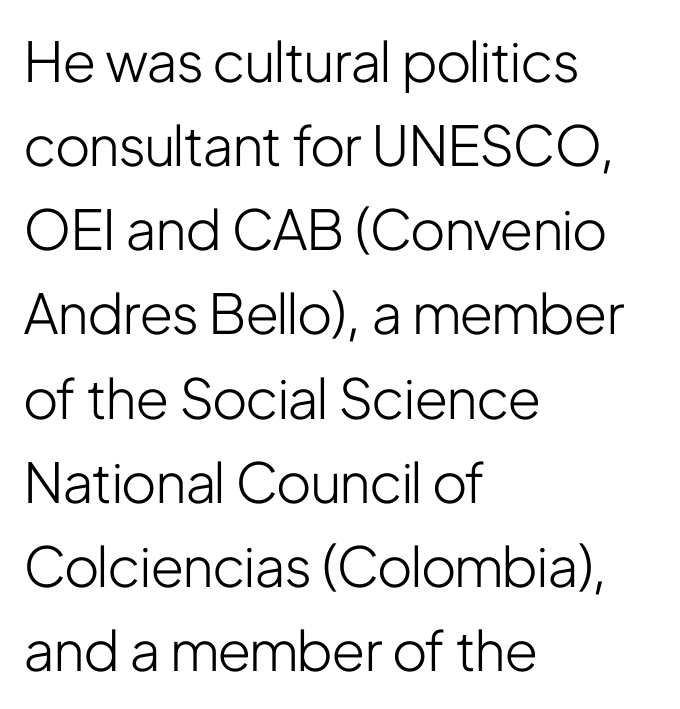
Q: Is the text bold? A: No.
Q: Is the text italic (slanted)? A: No, it is upright.
Q: Is the typeface a serif or a sans-serif typeface? A: Sans-serif.
Q: Is the text underlined? A: No.
Q: How is the paragraph aligned? A: Left-aligned.
Q: Is the spacing between letters normal or unusually wide? A: Normal.
Q: Is the spacing between lines tight, normal or loose? A: Normal.
Q: Width (condensed, normal, or wide)? A: Condensed.
Q: Stroke contrast? A: Low.
Q: x-height? A: Medium.
Q: Monospaced? A: No.
